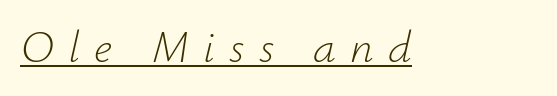
Q: Is the text bold? A: No.
Q: Is the text italic (slanted)? A: Yes, it leans right by about 12 degrees.
Q: Is the text underlined? A: Yes.
Q: Is the spacing between letters normal or unusually wide? A: Unusually wide.
Q: Width (condensed, normal, or wide)? A: Normal.
Q: Stroke contrast? A: Low.
Q: x-height? A: Small.
Q: Monospaced? A: No.
